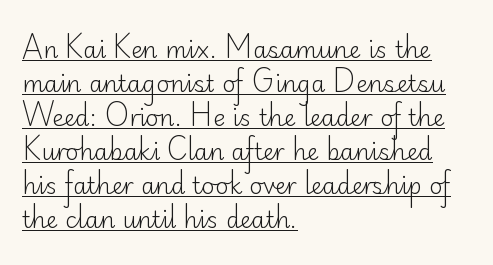
The image shows 23 px text type, upright; set left-aligned, normal line spacing (1.48x), normal letter spacing, underlined.
